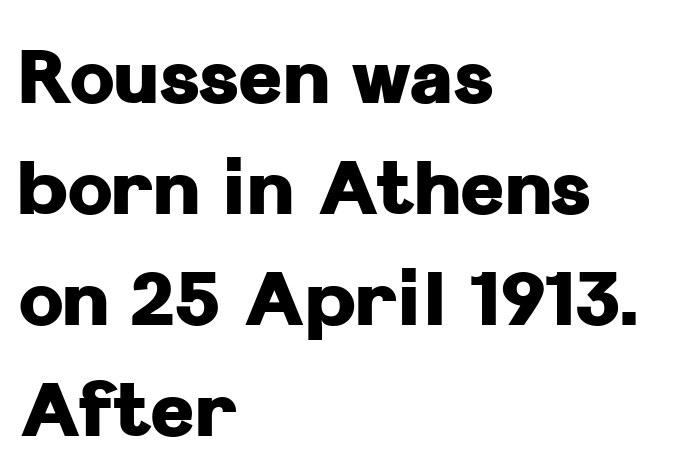
The foot of each line stays bare and open. Does the weight exceed regular? Yes, all the way to bold. Posture: upright roman. The type is set solid horizontally, with unmodified tracking. These lines stack with their left ends in a neat column. Regarding leading, the lines here are spaced in the standard way.
